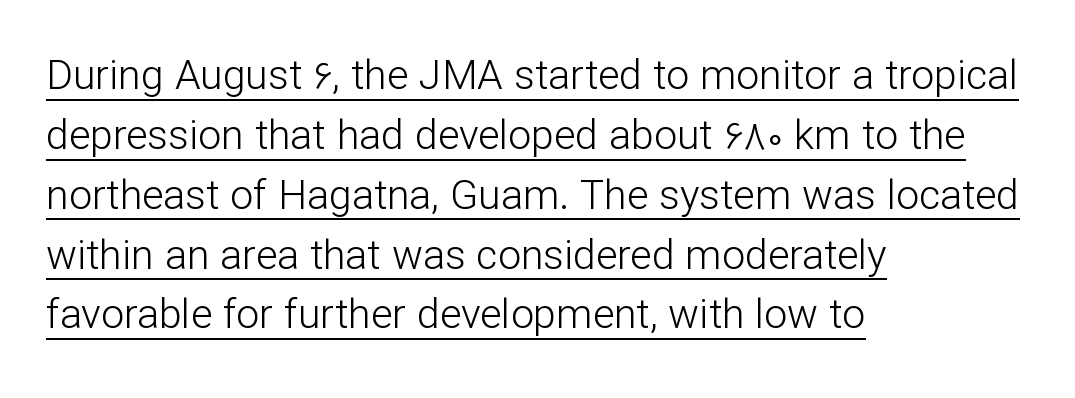
How would I describe the line gaps? Plain and ordinary. Does a line run under the words? Yes, clearly. Typeset ragged right — the left edge is the straight one. Looks like regular typesetting: each glyph gets only the width it needs. Glyph-to-glyph distance matches everyday printed text. Type style note: lacks serifs.
